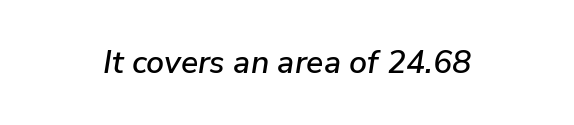
{"italic": "yes", "lean": "right", "slant_degrees": 9, "width": "normal", "stroke_contrast": "low", "x_height": "medium", "monospaced": "no", "underline": "no", "align": "center", "letter_spacing": "normal", "letter_spacing_em": 0.0, "glyph_px": 32}
